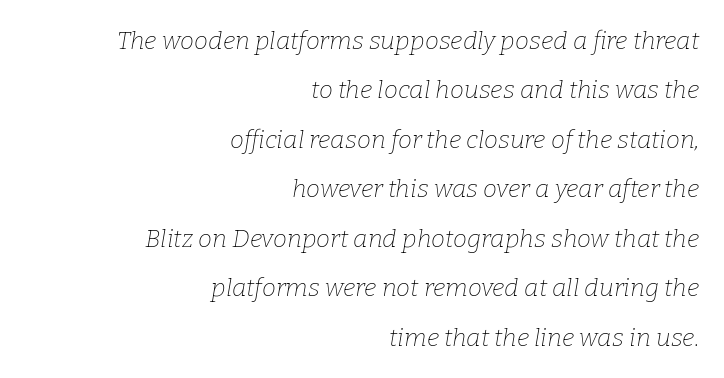
The image shows 25 px text type, italic (leaning right); set right-aligned, loose line spacing (1.98x), normal letter spacing, not underlined.
